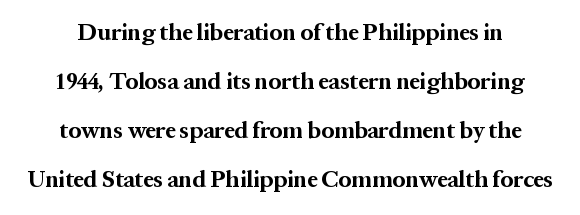
Q: Is the text bold? A: Yes.
Q: Is the text italic (slanted)? A: No, it is upright.
Q: Is the text underlined? A: No.
Q: Is the spacing between letters normal or unusually wide? A: Normal.
Q: Is the spacing between lines tight, normal or loose? A: Loose.
